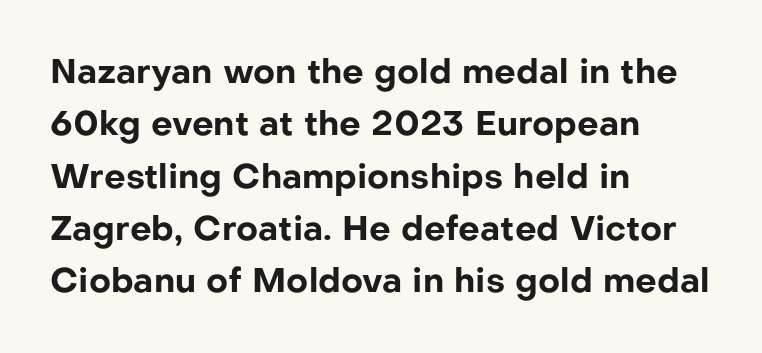
The image shows 34 px bold sans-serif type, upright; set left-aligned, normal line spacing (1.54x), normal letter spacing, not underlined; low stroke contrast and a medium x-height.
